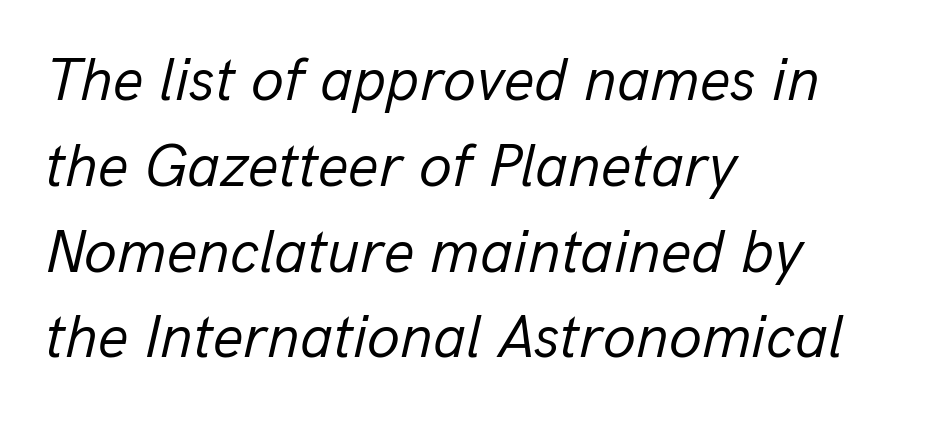
Q: Is the text bold? A: No.
Q: Is the text italic (slanted)? A: Yes, it leans right by about 13 degrees.
Q: Is the text underlined? A: No.
Q: How is the paragraph aligned? A: Left-aligned.
Q: Is the spacing between letters normal or unusually wide? A: Normal.
Q: Is the spacing between lines tight, normal or loose? A: Normal.
Q: Width (condensed, normal, or wide)? A: Normal.
Q: Stroke contrast? A: Low.
Q: x-height? A: Medium.
Q: Monospaced? A: No.
